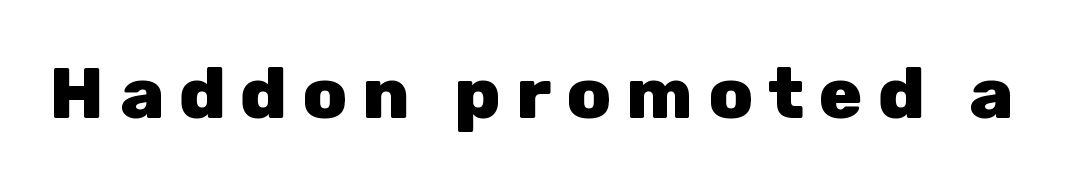
The image shows 72 px heavy sans-serif type, upright; set unusually wide letter spacing (+0.21 em), not underlined; low stroke contrast and a medium x-height.
